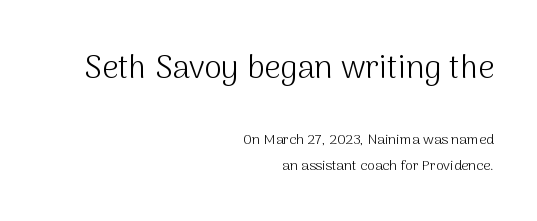
Q: Is the text bold? A: No.
Q: Is the text italic (slanted)? A: No, it is upright.
Q: Is the typeface a serif or a sans-serif typeface? A: Sans-serif.
Q: Is the text underlined? A: No.
Q: How is the paragraph aligned? A: Right-aligned.
Q: Is the spacing between letters normal or unusually wide? A: Normal.
Q: Which block of text is set in a larger size, the first (top) or the second (bottom)? A: The first (top) one.
Q: Width (condensed, normal, or wide)? A: Normal.
Q: Stroke contrast? A: Medium.
Q: x-height? A: Medium.
Q: Monospaced? A: No.
